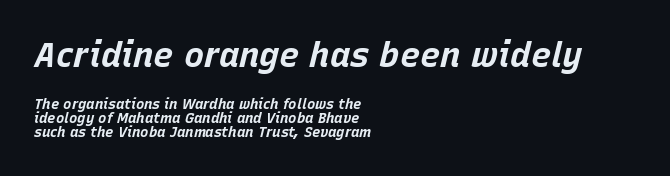
Descenders hang freely into open space. One glance says dense: line gaps are narrower than usual. The lines are quadded left. Emphasis-style slanted type is in use.
